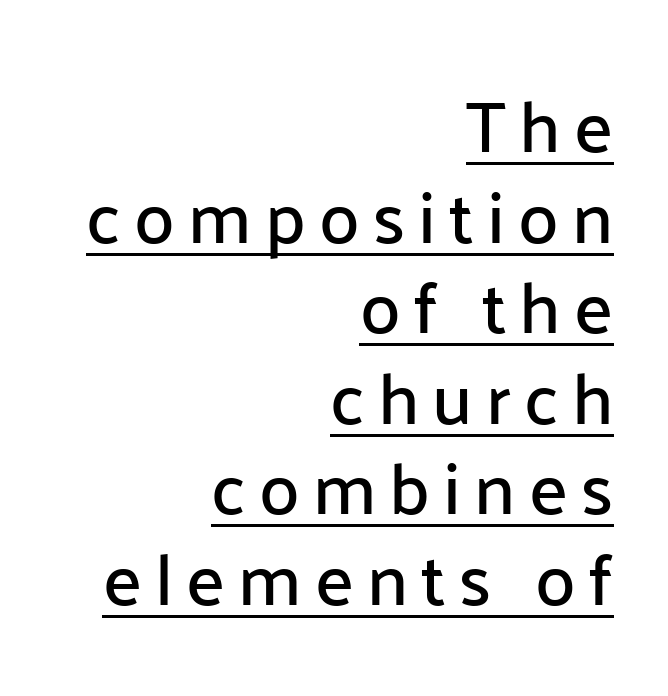
The image shows 73 px sans-serif type, upright; set right-aligned, line spacing 1.24x, underlined; low stroke contrast and a medium x-height.
